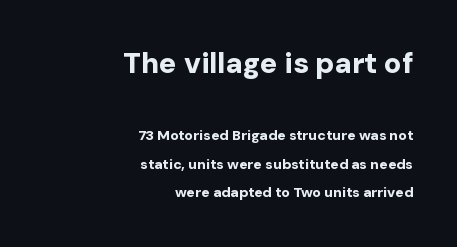
{"serif": "no", "italic": "no", "bold": "yes", "weight": "bold", "width": "normal", "stroke_contrast": "low", "x_height": "medium", "monospaced": "no", "underline": "no", "align": "right", "line_spacing": "loose", "line_spacing_ratio": 2.04, "letter_spacing": "normal", "letter_spacing_em": 0.0, "larger_block": "first", "size_ratio": 2.07, "glyph_px": 29}
